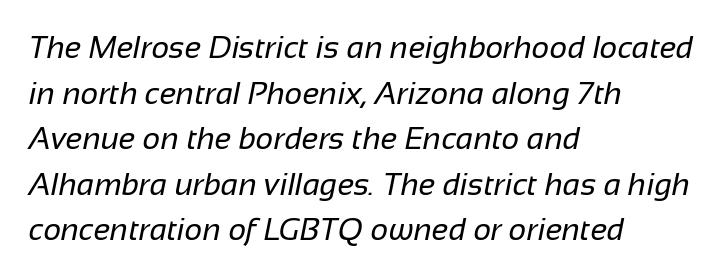
Q: Is the text bold? A: No.
Q: Is the typeface a serif or a sans-serif typeface? A: Sans-serif.
Q: Is the text underlined? A: No.
Q: How is the paragraph aligned? A: Left-aligned.
Q: Is the spacing between letters normal or unusually wide? A: Normal.
Q: Is the spacing between lines tight, normal or loose? A: Normal.
Q: Width (condensed, normal, or wide)? A: Normal.
Q: Stroke contrast? A: Low.
Q: x-height? A: Medium.
Q: Monospaced? A: No.
